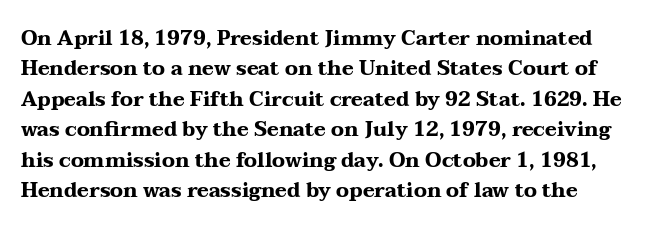
Q: Is the text bold? A: Yes.
Q: Is the text italic (slanted)? A: No, it is upright.
Q: Is the text underlined? A: No.
Q: Is the spacing between letters normal or unusually wide? A: Normal.
Q: Is the spacing between lines tight, normal or loose? A: Normal.
